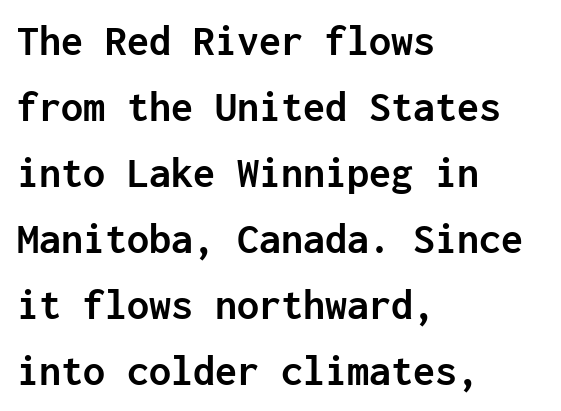
Q: Is the text bold? A: Yes.
Q: Is the text italic (slanted)? A: No, it is upright.
Q: Is the typeface a serif or a sans-serif typeface? A: Sans-serif.
Q: Is the text underlined? A: No.
Q: How is the paragraph aligned? A: Left-aligned.
Q: Is the spacing between letters normal or unusually wide? A: Normal.
Q: Is the spacing between lines tight, normal or loose? A: Normal.
Q: Width (condensed, normal, or wide)? A: Normal.
Q: Stroke contrast? A: Low.
Q: x-height? A: Medium.
Q: Monospaced? A: Yes.
